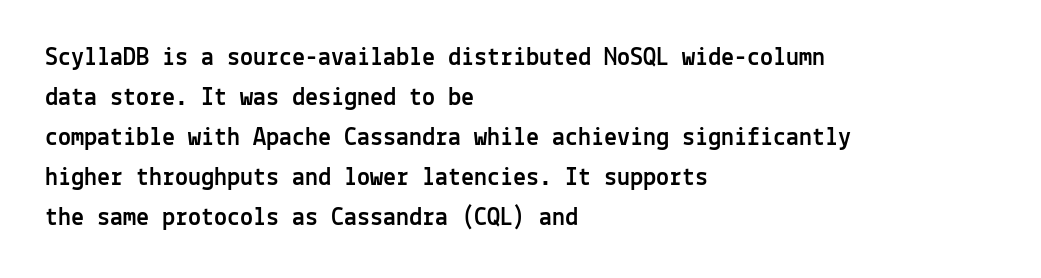
Descender tails drop into unmarked territory. Each word holds together tightly as a unit, with standard inter-letter gaps. Style check: upright. A student would call this left alignment; a typographer would say flush left, rag right. If you measured baseline to baseline, you'd find a middling distance.
